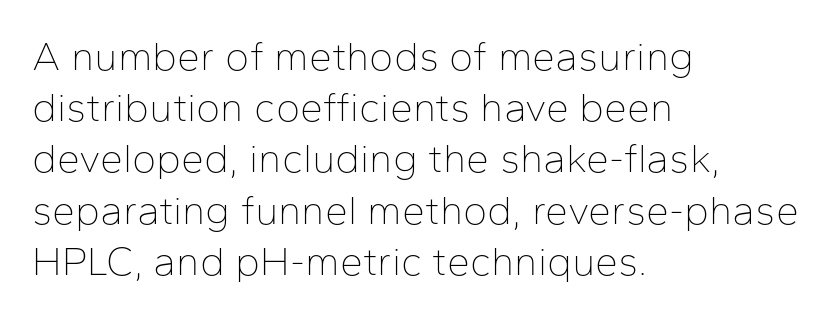
The image shows 41 px thin sans-serif type, upright; set left-aligned, normal line spacing (1.25x), normal letter spacing, not underlined; low stroke contrast and a medium x-height.
